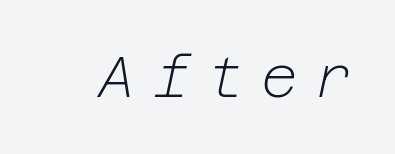
Q: Is the text bold? A: No.
Q: Is the text italic (slanted)? A: Yes, it leans right by about 12 degrees.
Q: Is the text underlined? A: No.
Q: Is the spacing between letters normal or unusually wide? A: Unusually wide.
Q: Width (condensed, normal, or wide)? A: Normal.
Q: Stroke contrast? A: Low.
Q: x-height? A: Medium.
